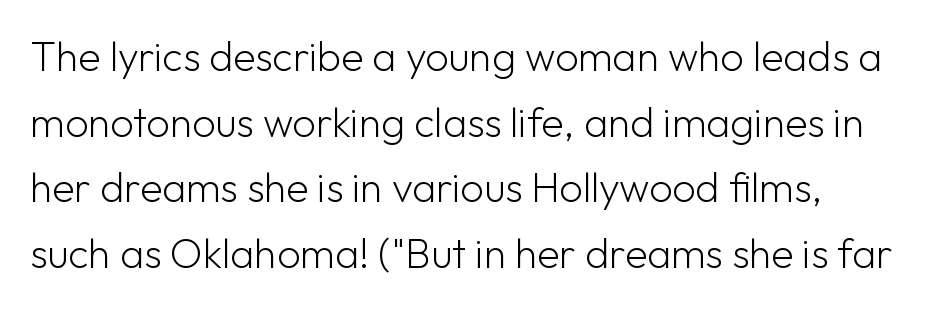
{"serif": "no", "italic": "no", "bold": "no", "weight": "light", "width": "normal", "stroke_contrast": "low", "x_height": "medium", "monospaced": "no", "underline": "no", "line_spacing": "normal", "line_spacing_ratio": 1.6, "letter_spacing": "normal", "letter_spacing_em": 0.0, "glyph_px": 41}
